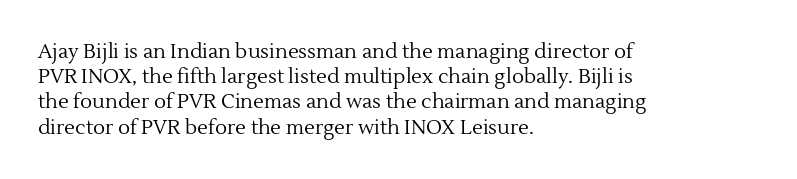
How would I describe the line gaps? Plain and ordinary. Stem width sits at or under what a default text font uses. Posture: straight, roman, zero tilt. Underlining? Definitely not there. How are the letters spaced? Ordinarily, with no added tracking. Alignment: flush left.
